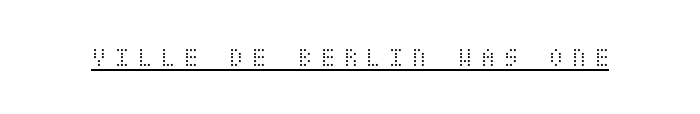
The image shows 27 px text type, upright; set unusually wide letter spacing (+0.3 em), underlined.
